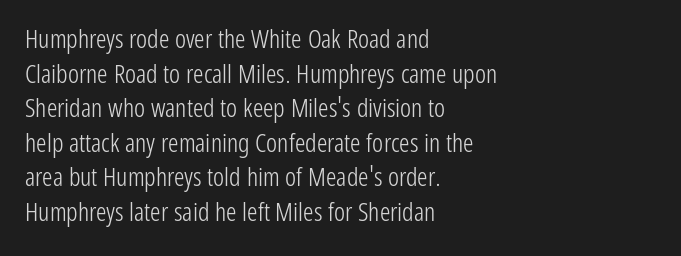
Q: Is the text bold? A: No.
Q: Is the text italic (slanted)? A: No, it is upright.
Q: Is the text underlined? A: No.
Q: How is the paragraph aligned? A: Left-aligned.
Q: Is the spacing between letters normal or unusually wide? A: Normal.
Q: Is the spacing between lines tight, normal or loose? A: Normal.
